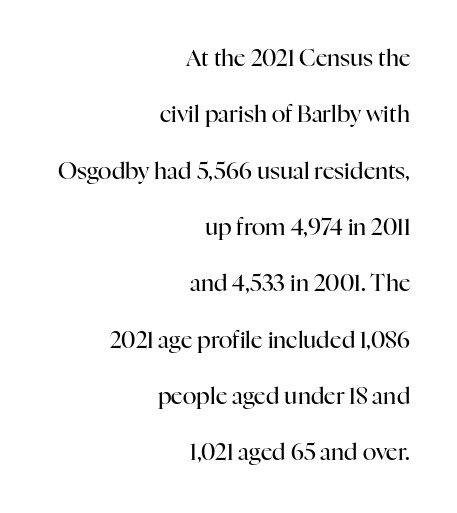
Q: Is the text bold? A: No.
Q: Is the text italic (slanted)? A: No, it is upright.
Q: Is the text underlined? A: No.
Q: How is the paragraph aligned? A: Right-aligned.
Q: Is the spacing between letters normal or unusually wide? A: Normal.
Q: Is the spacing between lines tight, normal or loose? A: Loose.
